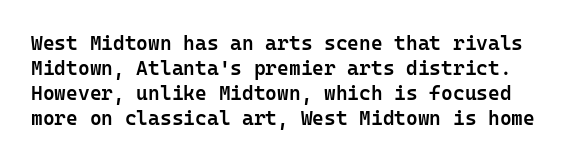
In terms of weight, the rendering is demibold, just under bold. Clear beneath every line of the passage. This rendering leaves character spacing at its baseline value. A normal amount of white space separates one row of letters from the next. Quick note: not italic, upright.
